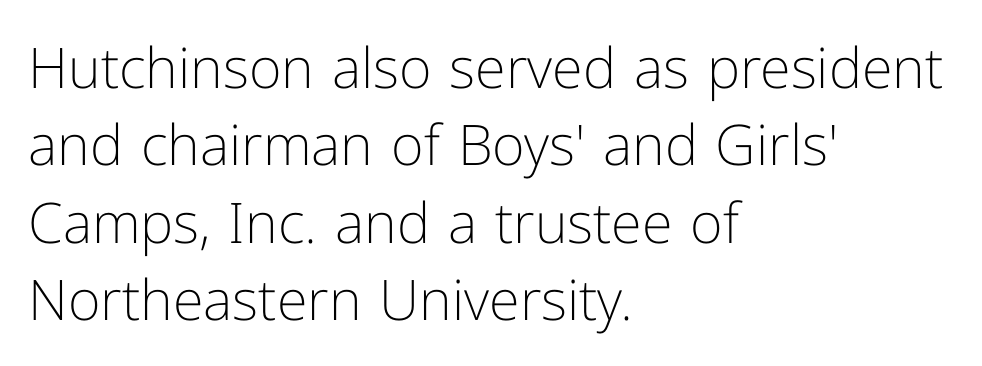
Where is the straight margin? On the left. The axis of the letterforms is exactly vertical. Is the stroke heavy? The answer is a plain regular-or-lighter. Underlining? Definitely not there.
